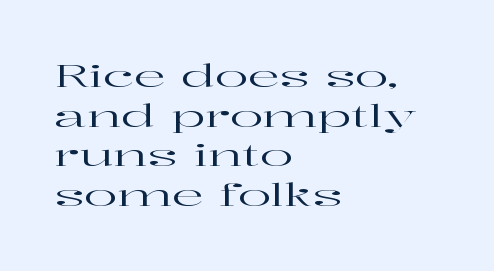
Q: Is the text italic (slanted)? A: No, it is upright.
Q: Is the typeface a serif or a sans-serif typeface? A: Serif.
Q: Is the text underlined? A: No.
Q: How is the paragraph aligned? A: Left-aligned.
Q: Is the spacing between letters normal or unusually wide? A: Normal.
Q: Is the spacing between lines tight, normal or loose? A: Normal.
Q: Width (condensed, normal, or wide)? A: Wide.
Q: Stroke contrast? A: High.
Q: x-height? A: Medium.
Q: Monospaced? A: No.
